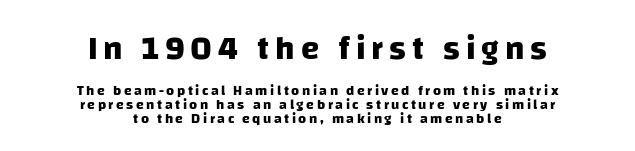
The vertical gap from one line to the next is small. Alignment: centered. Descenders are the only things crossing below the line. Character widths vary here, with narrow letters taking less room than wide ones.
